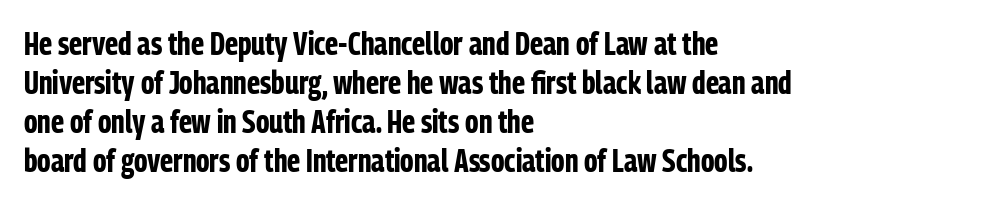
Q: Is the text bold? A: Yes.
Q: Is the text italic (slanted)? A: No, it is upright.
Q: Is the typeface a serif or a sans-serif typeface? A: Sans-serif.
Q: Is the text underlined? A: No.
Q: How is the paragraph aligned? A: Left-aligned.
Q: Is the spacing between letters normal or unusually wide? A: Normal.
Q: Width (condensed, normal, or wide)? A: Condensed.
Q: Stroke contrast? A: Low.
Q: x-height? A: Medium.
Q: Monospaced? A: No.
